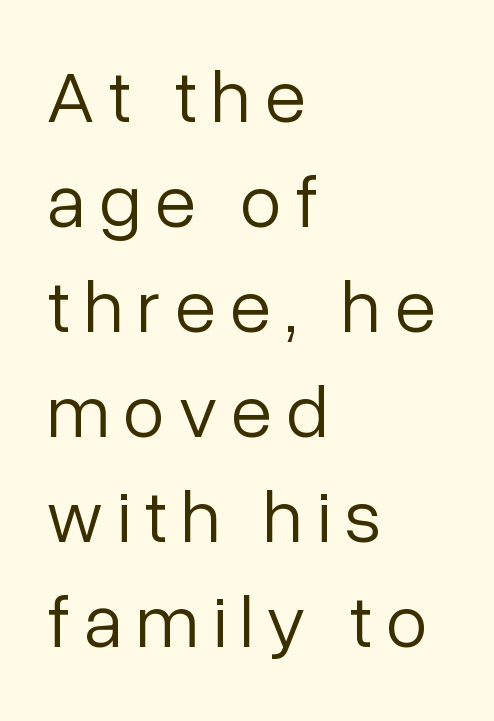
The image shows 75 px light sans-serif type, upright; set left-aligned, normal line spacing (1.4x), not underlined; low stroke contrast and a medium x-height.
